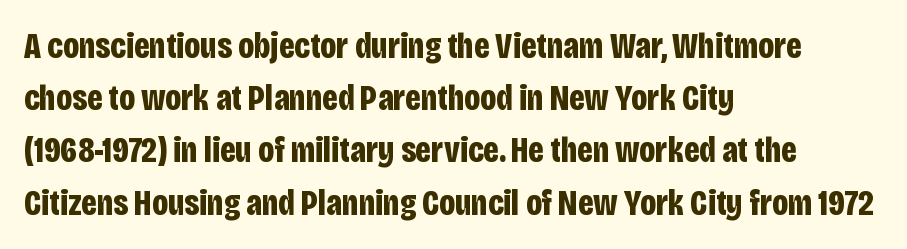
Regular leading. You could not count columns in this text — the font is proportionally spaced. The paragraph has a hard left edge and a soft right edge. No feet cap the strokes, marking this as sans-serif type.
